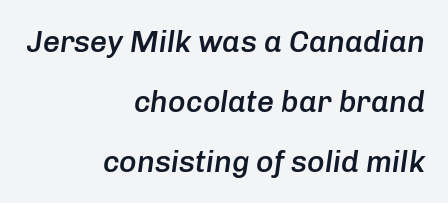
Compared with typical body copy, the letter spacing here is the same. Character widths vary here, with narrow letters taking less room than wide ones. In terms of leading, this rendering errs on the spacious side. A bit beefed up — I'd call it semibold rather than bold.
